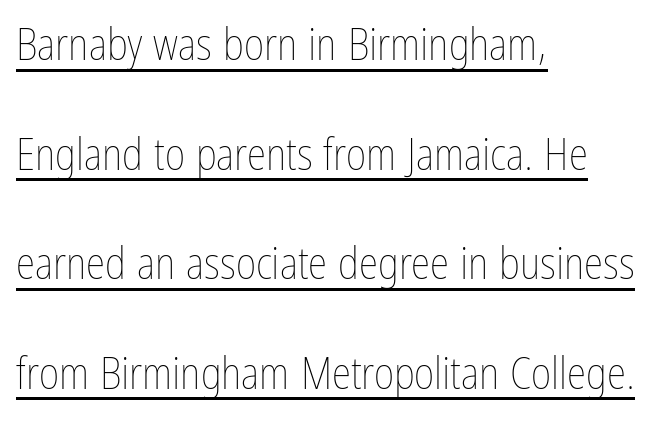
{"italic": "no", "bold": "no", "weight": "thin", "width": "condensed", "stroke_contrast": "low", "x_height": "medium", "monospaced": "no", "underline": "yes", "align": "left", "line_spacing": "loose", "line_spacing_ratio": 2.49, "letter_spacing": "normal", "letter_spacing_em": 0.0, "glyph_px": 44}
